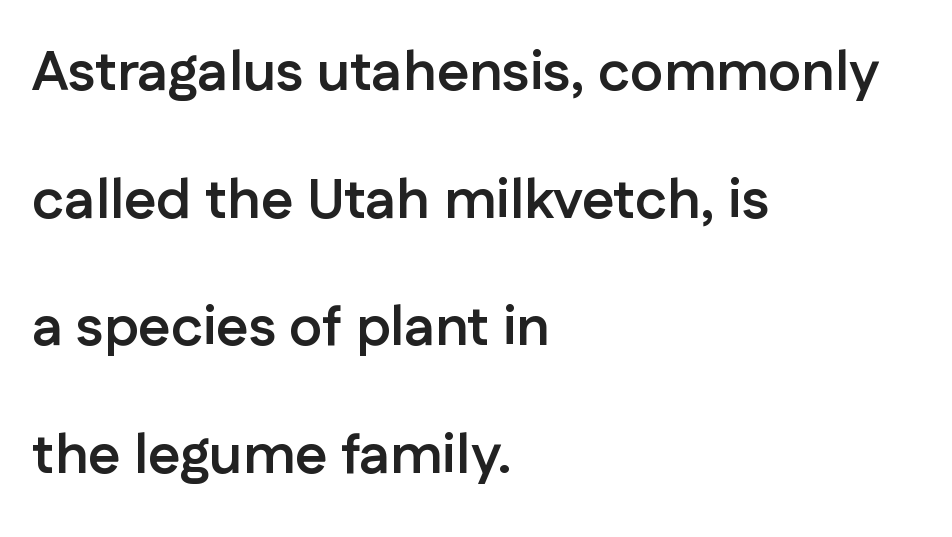
Short note: letters normally spaced. Is this a sans? Yes — the strokes have no serifs. Italic? Not at all — the glyphs are vertical. This is heavy type, rendered in bold. Each line starts at the same left margin while the right side varies. Any mark beneath the type? The region is blank.
